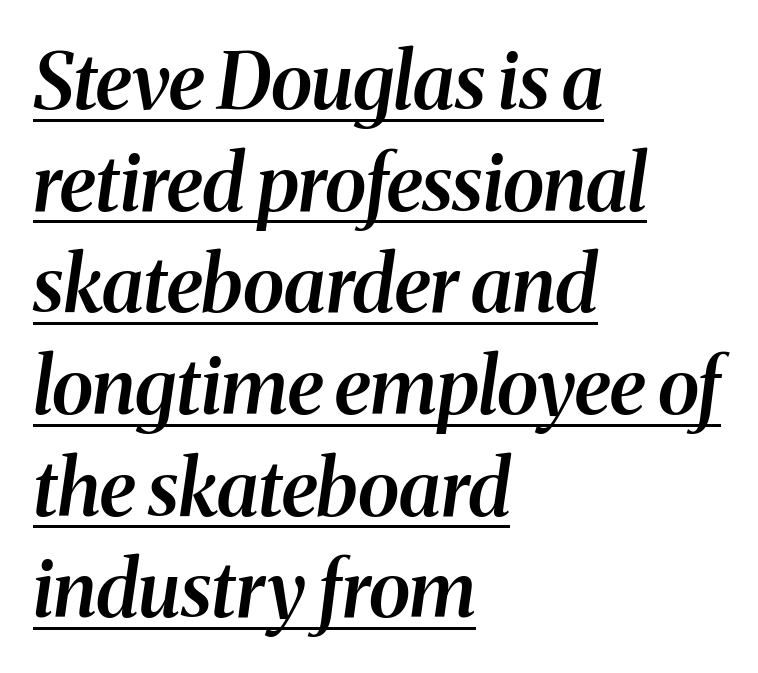
The letterforms sit shoulder to shoulder at normal distance. Leading: standard. The words here are underlined. A somewhat darkened texture: the type is semibold rather than bold. Visually the block forms a straight wall on the left and a jagged coastline on the right.
